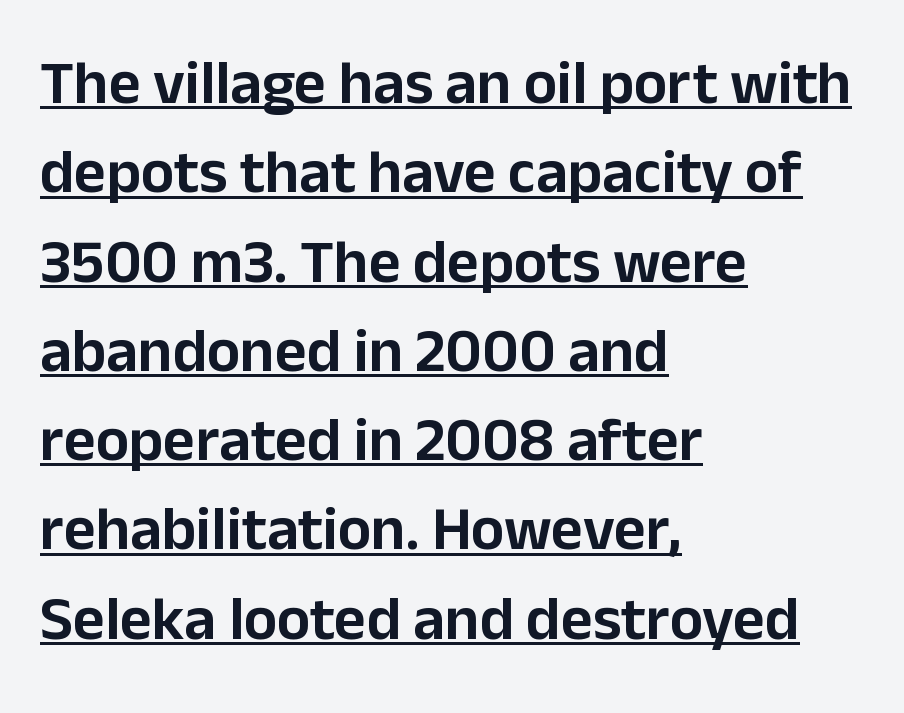
The image shows 62 px sans-serif type, upright; set left-aligned, normal line spacing (1.44x), normal letter spacing, underlined; low stroke contrast and a medium x-height.
